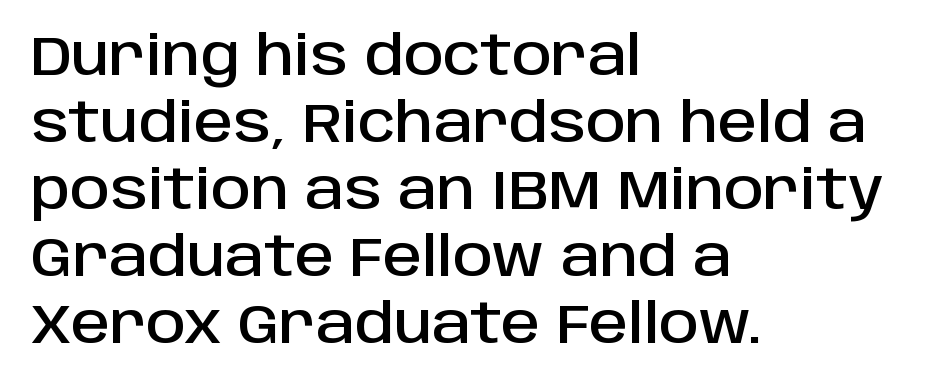
{"serif": "no", "italic": "no", "width": "normal", "stroke_contrast": "low", "x_height": "large", "monospaced": "no", "underline": "no", "align": "left", "line_spacing_ratio": 1.22, "letter_spacing": "normal", "letter_spacing_em": 0.0, "glyph_px": 55}
